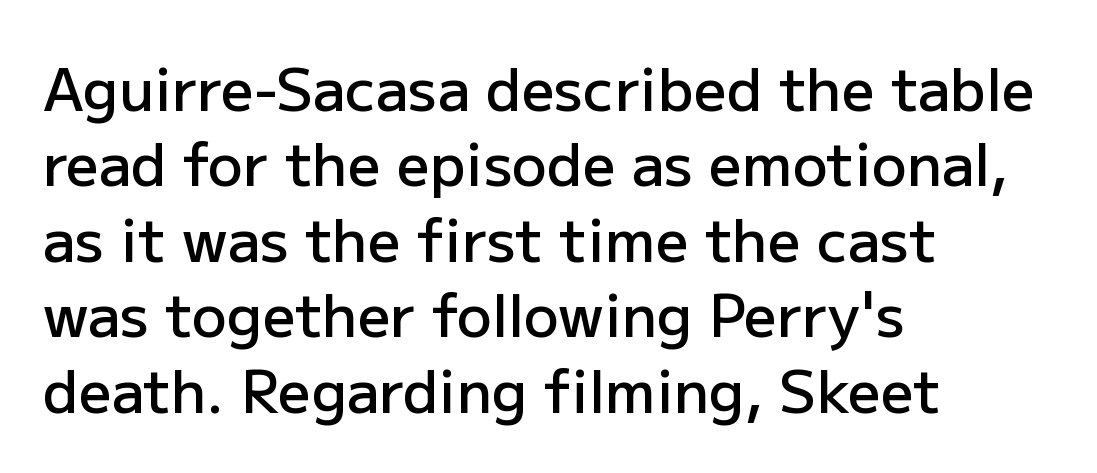
The image shows 58 px semibold sans-serif type, upright; set left-aligned, normal line spacing (1.3x), normal letter spacing, not underlined; low stroke contrast and a medium x-height.
